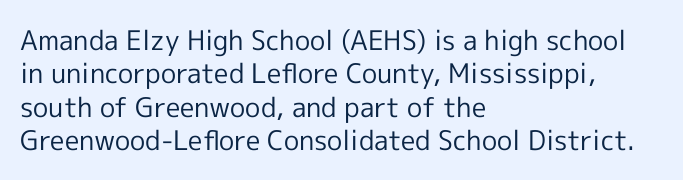
{"italic": "no", "bold": "no", "underline": "no", "align": "left", "line_spacing_ratio": 1.24, "letter_spacing": "normal", "letter_spacing_em": 0.0, "glyph_px": 27}
